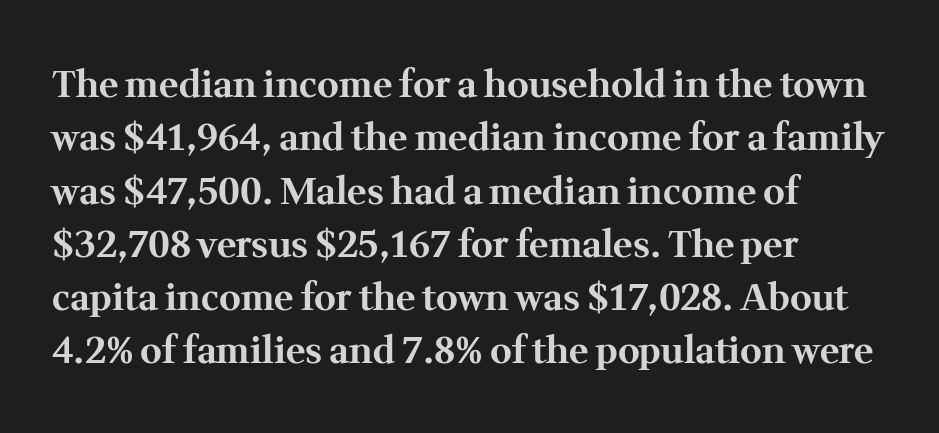
Rule under the text: the space is simply empty. The characters display serif detailing at their extremities. The characters look thick and weighty, a clear bold. Where is the straight margin? On the left.
